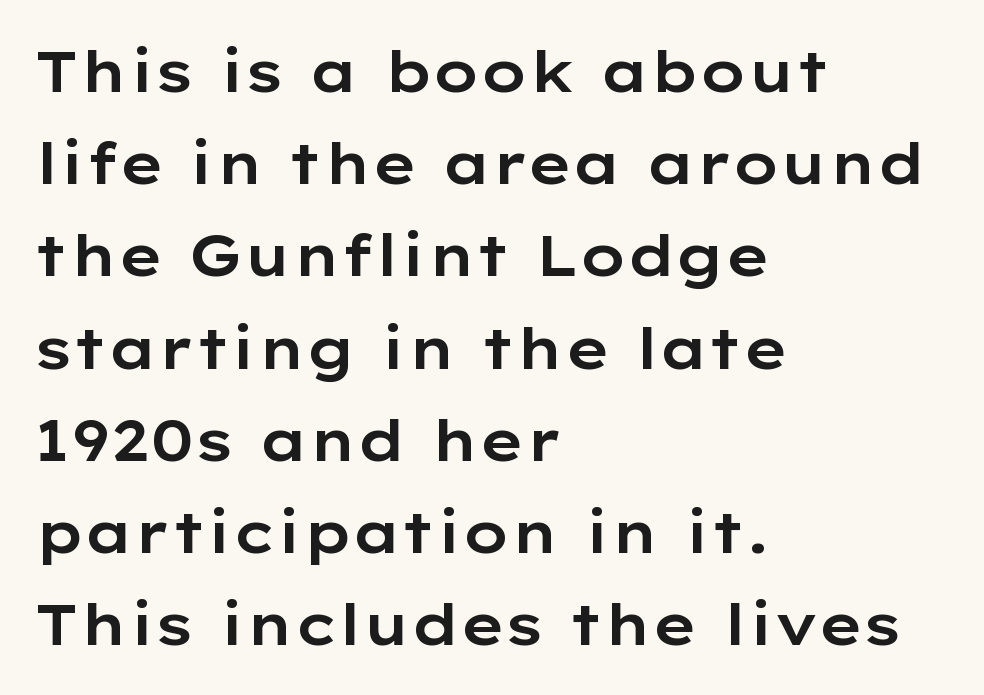
The image shows 58 px wide sans-serif type, upright; set left-aligned, normal line spacing (1.59x), normal letter spacing, not underlined; low stroke contrast and a medium x-height.
